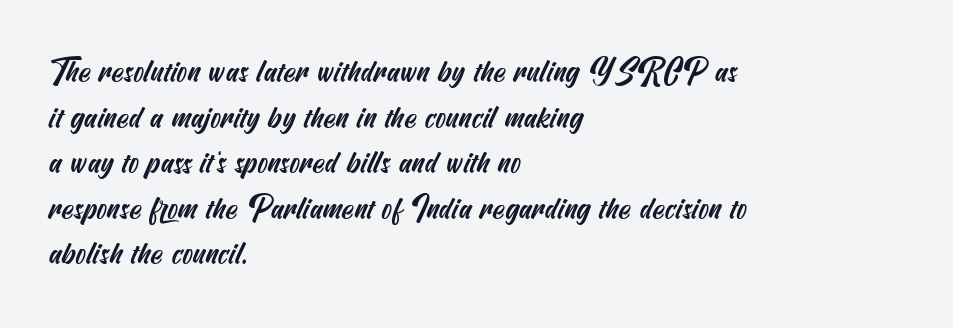
The image shows 31 px condensed sans-serif type; set left-aligned, normal line spacing (1.47x), normal letter spacing, not underlined; medium stroke contrast and a small x-height.
